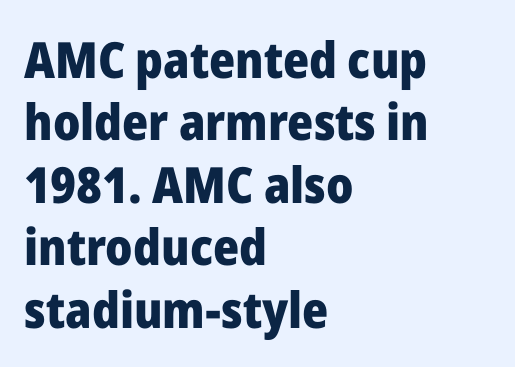
Clear beneath every line of the passage. Horizontal bands of white between lines are of average thickness. Stroke thickness is high; the sample reads as a true bold. There is no visible air inserted between adjacent glyphs. Look at the bottom of the vertical strokes: they stop flat, with no serifs. Rendered with straight, roman letterforms.
